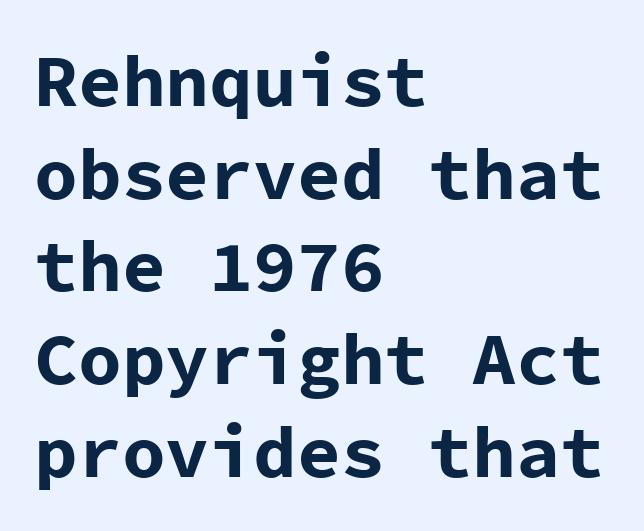
{"serif": "no", "italic": "no", "bold": "yes", "weight": "bold", "width": "normal", "stroke_contrast": "low", "x_height": "medium", "monospaced": "yes", "underline": "no", "align": "left", "line_spacing": "normal", "line_spacing_ratio": 1.27, "letter_spacing": "normal", "letter_spacing_em": 0.0, "glyph_px": 73}
